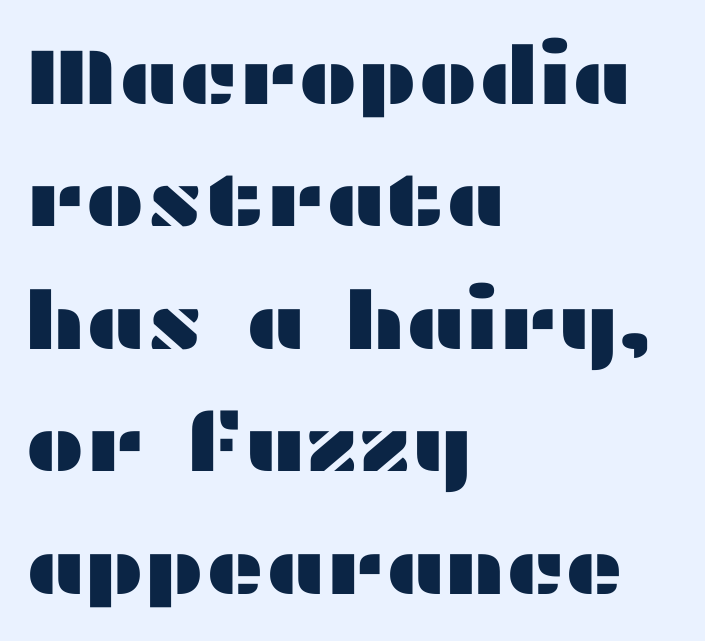
{"serif": "no", "italic": "no", "width": "wide", "stroke_contrast": "medium", "x_height": "medium", "monospaced": "no", "underline": "no", "align": "left", "line_spacing": "normal", "line_spacing_ratio": 1.53, "letter_spacing": "normal", "letter_spacing_em": 0.0, "glyph_px": 80}
